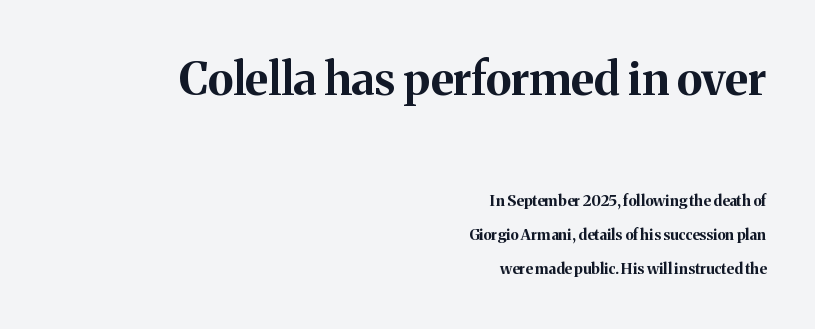
Large over small — that's the arrangement of the two blocks here. Typeset ragged left — the right edge is the straight one. Posture: straight, roman, zero tilt. Here the designer chose a conventional face with non-uniform glyph widths.
